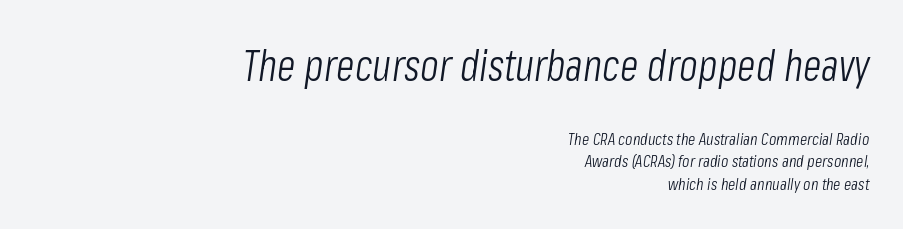
Q: Is the text bold? A: No.
Q: Is the text italic (slanted)? A: Yes, it leans right by about 8 degrees.
Q: Is the text underlined? A: No.
Q: How is the paragraph aligned? A: Right-aligned.
Q: Is the spacing between letters normal or unusually wide? A: Normal.
Q: Is the spacing between lines tight, normal or loose? A: Normal.
Q: Which block of text is set in a larger size, the first (top) or the second (bottom)? A: The first (top) one.
Q: Width (condensed, normal, or wide)? A: Condensed.
Q: Stroke contrast? A: Low.
Q: x-height? A: Medium.
Q: Monospaced? A: No.
